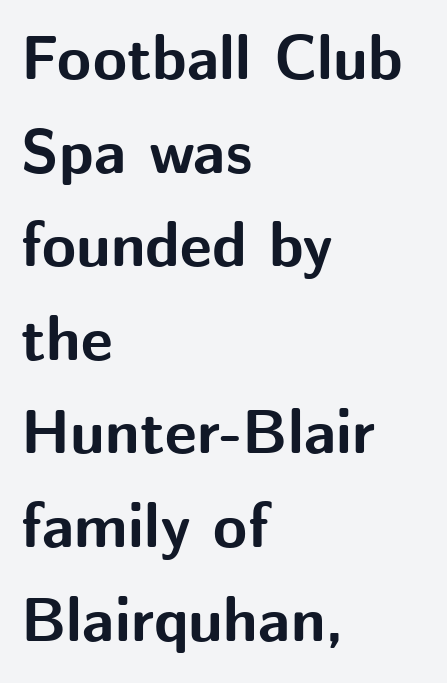
{"serif": "no", "italic": "no", "bold": "yes", "weight": "bold", "width": "normal", "stroke_contrast": "medium", "x_height": "medium", "monospaced": "no", "underline": "no", "align": "left", "line_spacing": "normal", "line_spacing_ratio": 1.51, "letter_spacing": "normal", "letter_spacing_em": 0.0, "glyph_px": 62}
